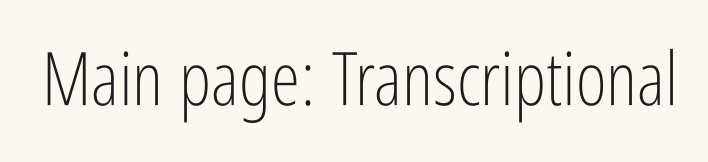
{"serif": "no", "italic": "no", "bold": "no", "weight": "light", "width": "condensed", "stroke_contrast": "low", "x_height": "medium", "monospaced": "no", "underline": "no", "letter_spacing": "normal", "letter_spacing_em": 0.0, "glyph_px": 74}
